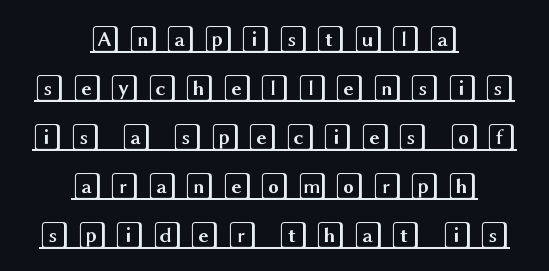
{"italic": "no", "width": "wide", "x_height": "large", "underline": "yes", "align": "center", "line_spacing_ratio": 1.75, "letter_spacing": "wide", "letter_spacing_em": 0.24, "glyph_px": 28}
